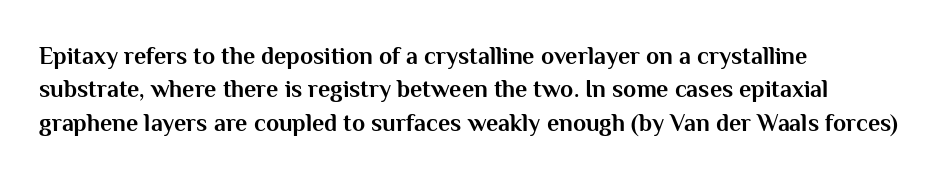
{"italic": "no", "bold": "yes", "underline": "no", "align": "left", "line_spacing": "normal", "line_spacing_ratio": 1.39, "letter_spacing": "normal", "letter_spacing_em": 0.0, "glyph_px": 24}
